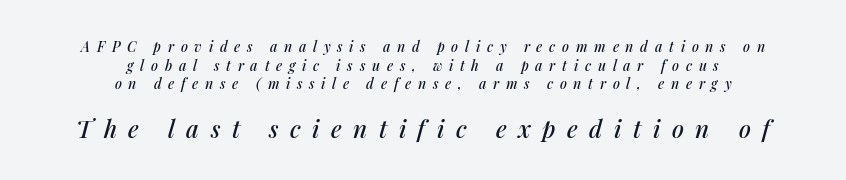
Q: Is the text italic (slanted)? A: Yes, it leans right by about 14 degrees.
Q: Is the text underlined? A: No.
Q: How is the paragraph aligned? A: Centered.
Q: Is the spacing between letters normal or unusually wide? A: Unusually wide.
Q: Is the spacing between lines tight, normal or loose? A: Normal.
Q: Which block of text is set in a larger size, the first (top) or the second (bottom)? A: The second (bottom) one.
